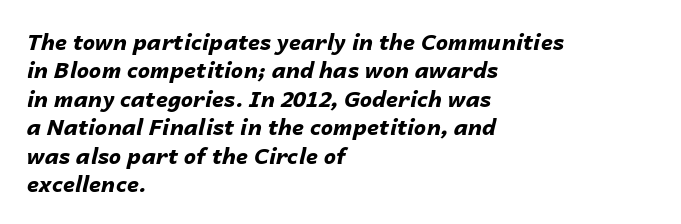
The image shows 22 px bold type, italic (leaning right); set left-aligned, normal line spacing (1.29x), normal letter spacing, not underlined.
